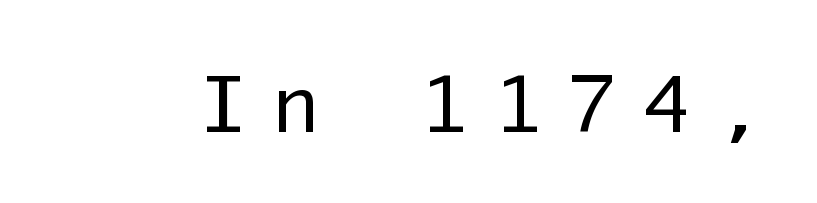
Every stem runs plumb, perpendicular to the baseline. Do the characters align in a grid? Yes, the font is monospaced. Does extra space separate the letters? Yes, quite a lot of it. Any mark beneath the type? The region is blank. Letters have the restrained weight of plain body copy at most.
